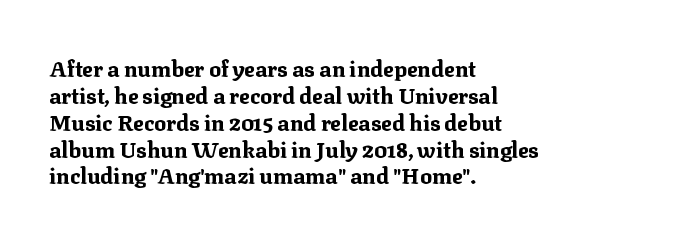
{"italic": "no", "bold": "yes", "underline": "no", "align": "left", "line_spacing_ratio": 1.22, "letter_spacing": "normal", "letter_spacing_em": 0.0, "glyph_px": 22}
